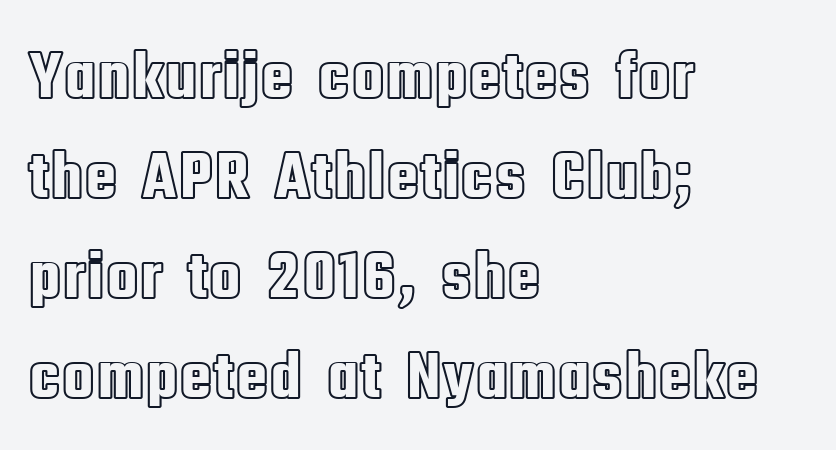
{"italic": "no", "width": "condensed", "x_height": "large", "monospaced": "no", "underline": "no", "align": "left", "line_spacing": "normal", "line_spacing_ratio": 1.45, "letter_spacing": "normal", "letter_spacing_em": 0.0, "glyph_px": 69}
